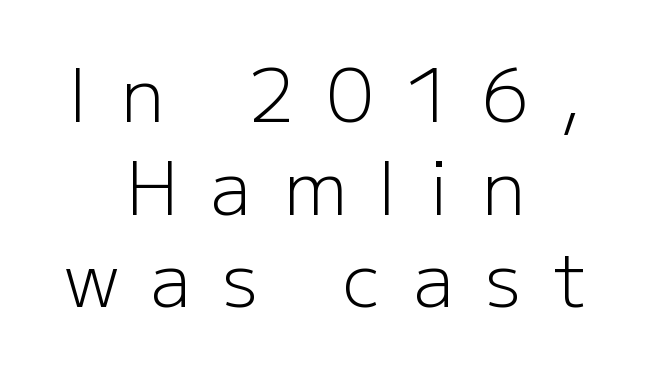
{"serif": "no", "italic": "no", "bold": "no", "weight": "light", "width": "normal", "stroke_contrast": "low", "x_height": "medium", "monospaced": "no", "underline": "no", "align": "center", "line_spacing": "normal", "line_spacing_ratio": 1.27, "letter_spacing": "wide", "letter_spacing_em": 0.44, "glyph_px": 73}
